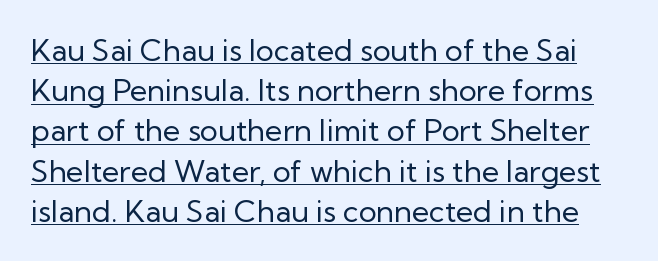
Q: Is the text bold? A: No.
Q: Is the text italic (slanted)? A: No, it is upright.
Q: Is the typeface a serif or a sans-serif typeface? A: Sans-serif.
Q: Is the text underlined? A: Yes.
Q: Is the spacing between letters normal or unusually wide? A: Normal.
Q: Is the spacing between lines tight, normal or loose? A: Normal.
Q: Width (condensed, normal, or wide)? A: Normal.
Q: Stroke contrast? A: Low.
Q: x-height? A: Medium.
Q: Monospaced? A: No.
